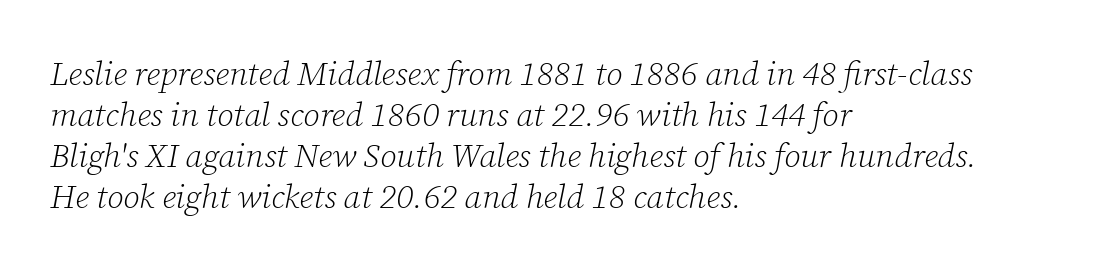
{"serif": "yes", "italic": "yes", "lean": "right", "slant_degrees": 12, "bold": "no", "weight": "light", "width": "normal", "stroke_contrast": "low", "x_height": "medium", "monospaced": "no", "underline": "no", "align": "left", "line_spacing_ratio": 1.24, "letter_spacing": "normal", "letter_spacing_em": 0.0, "glyph_px": 33}
